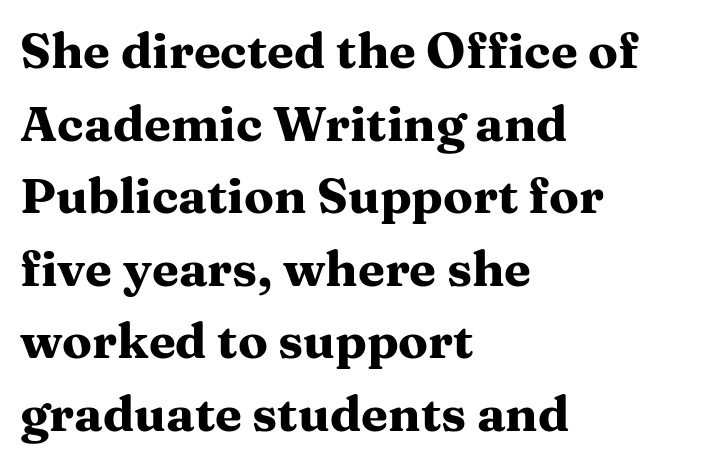
Q: Is the text bold? A: Yes.
Q: Is the text italic (slanted)? A: No, it is upright.
Q: Is the typeface a serif or a sans-serif typeface? A: Serif.
Q: Is the text underlined? A: No.
Q: How is the paragraph aligned? A: Left-aligned.
Q: Is the spacing between letters normal or unusually wide? A: Normal.
Q: Is the spacing between lines tight, normal or loose? A: Normal.
Q: Width (condensed, normal, or wide)? A: Wide.
Q: Stroke contrast? A: Medium.
Q: x-height? A: Medium.
Q: Monospaced? A: No.
